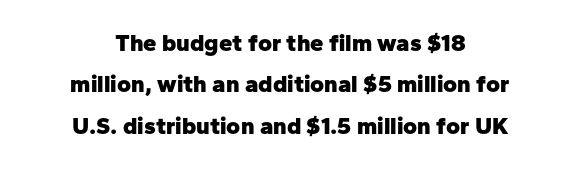
The image shows 24 px bold type, upright; set centered, line spacing 1.72x, normal letter spacing, not underlined.
